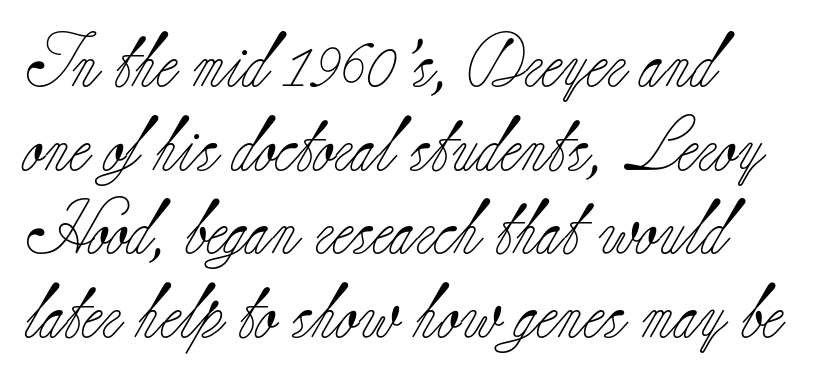
The image shows 54 px light serif type; set left-aligned, normal line spacing (1.55x), normal letter spacing, not underlined; low stroke contrast and a small x-height.
